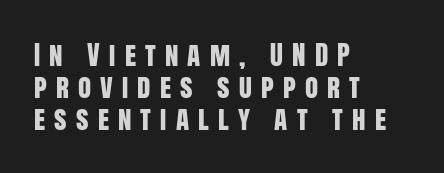
{"italic": "no", "underline": "no", "align": "left", "line_spacing_ratio": 1.18, "letter_spacing": "wide", "letter_spacing_em": 0.34, "glyph_px": 27}
